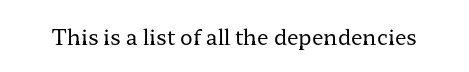
Q: Is the text bold? A: No.
Q: Is the text italic (slanted)? A: No, it is upright.
Q: Is the text underlined? A: No.
Q: Is the spacing between letters normal or unusually wide? A: Normal.
